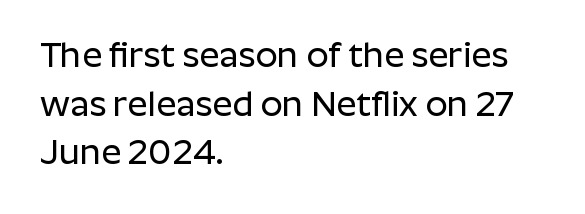
What's the leading like? Ordinary, nothing unusual. Clear beneath every line of the passage. Font category for this specimen: sans-serif. The paragraph shown leans on its left margin. Each letter keeps its own natural width here, so spacing adapts to shape. This rendering leaves character spacing at its baseline value.
